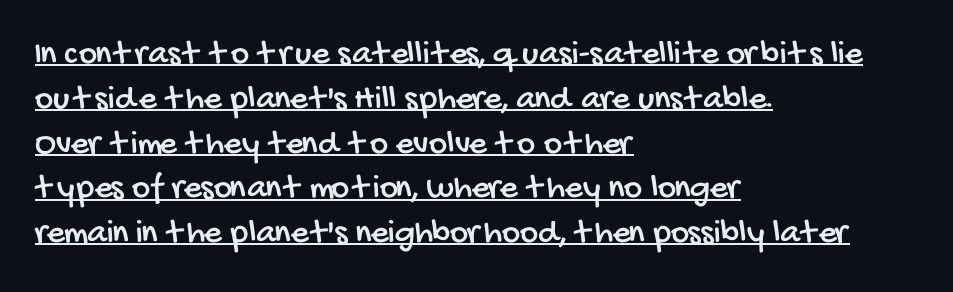
Q: Is the typeface a serif or a sans-serif typeface? A: Sans-serif.
Q: Is the text underlined? A: Yes.
Q: How is the paragraph aligned? A: Left-aligned.
Q: Is the spacing between letters normal or unusually wide? A: Normal.
Q: Is the spacing between lines tight, normal or loose? A: Normal.
Q: Width (condensed, normal, or wide)? A: Condensed.
Q: Stroke contrast? A: Low.
Q: x-height? A: Large.
Q: Monospaced? A: No.
